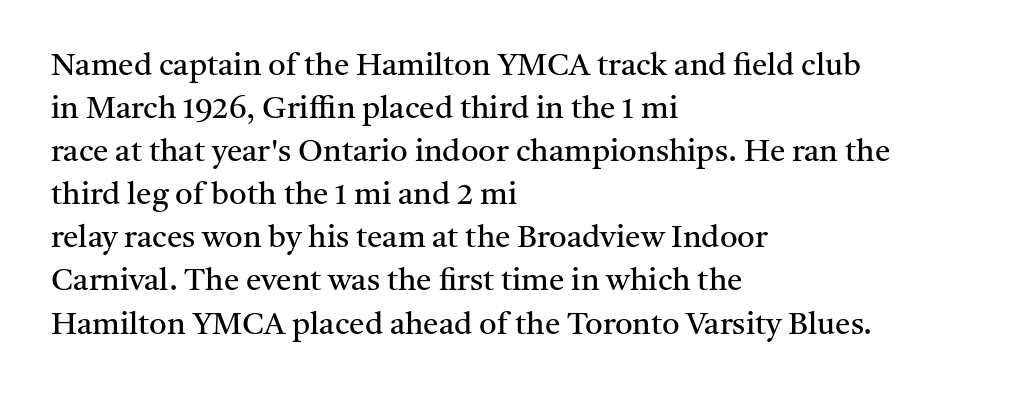
On a weight scale, this lands at 450 or below. The passage shown is not underscored anywhere. This sample uses a serif face. The face used here is proportionally spaced, like ordinary book or web type.
